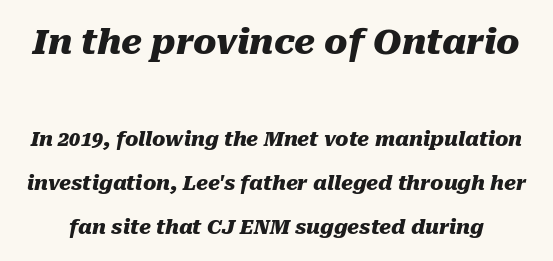
Q: Is the text bold? A: Yes.
Q: Is the text italic (slanted)? A: Yes, it leans right by about 10 degrees.
Q: Is the text underlined? A: No.
Q: Is the spacing between letters normal or unusually wide? A: Normal.
Q: Is the spacing between lines tight, normal or loose? A: Loose.
Q: Which block of text is set in a larger size, the first (top) or the second (bottom)? A: The first (top) one.
Q: Width (condensed, normal, or wide)? A: Normal.
Q: Stroke contrast? A: Medium.
Q: x-height? A: Medium.
Q: Monospaced? A: No.
